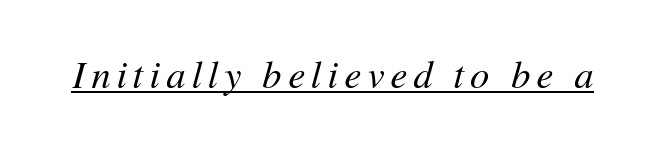
Q: Is the text bold? A: No.
Q: Is the text italic (slanted)? A: Yes, it leans right by about 11 degrees.
Q: Is the text underlined? A: Yes.
Q: Width (condensed, normal, or wide)? A: Normal.
Q: Stroke contrast? A: Medium.
Q: x-height? A: Medium.
Q: Monospaced? A: No.
